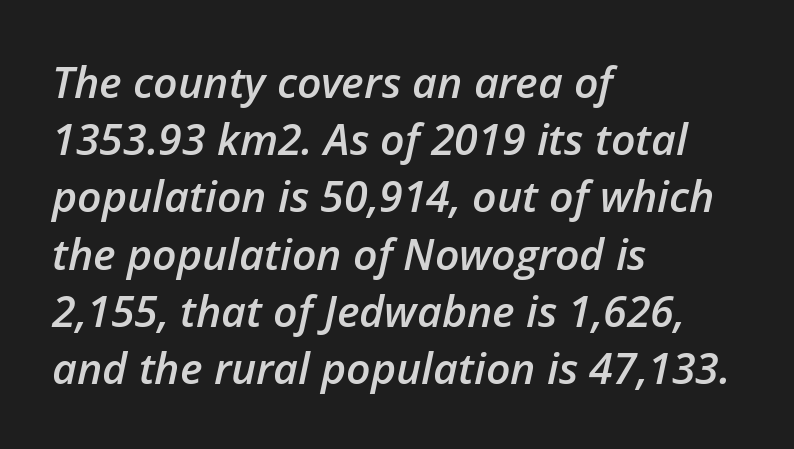
This is the in-between weight designers call semibold or demi. The face used here has a pronounced slope to its letters. Underline: absent. Each word holds together tightly as a unit, with standard inter-letter gaps. The passage shown is typed in a proportional face where columns would drift.
